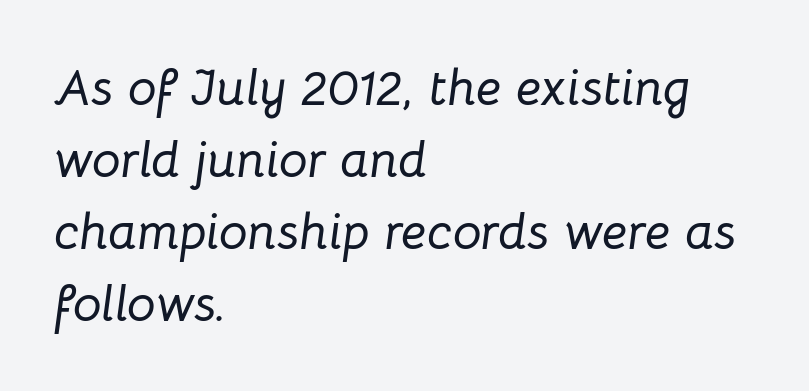
The image shows 51 px text type, italic (leaning right); set left-aligned, normal line spacing (1.41x), normal letter spacing, not underlined; low stroke contrast and a medium x-height.
